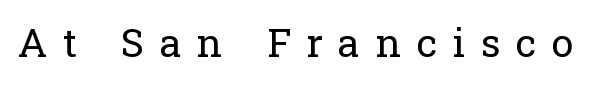
Q: Is the text bold? A: No.
Q: Is the text italic (slanted)? A: No, it is upright.
Q: Is the typeface a serif or a sans-serif typeface? A: Serif.
Q: Is the text underlined? A: No.
Q: Is the spacing between letters normal or unusually wide? A: Unusually wide.
Q: Width (condensed, normal, or wide)? A: Normal.
Q: Stroke contrast? A: Low.
Q: x-height? A: Medium.
Q: Monospaced? A: No.
